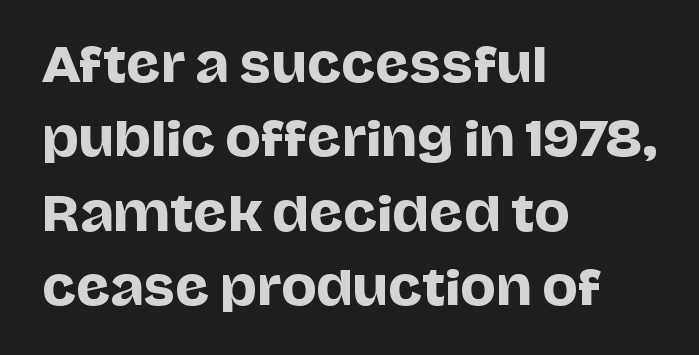
The image shows 47 px sans-serif type, upright; set left-aligned, normal line spacing (1.58x), normal letter spacing, not underlined; low stroke contrast and a large x-height.
